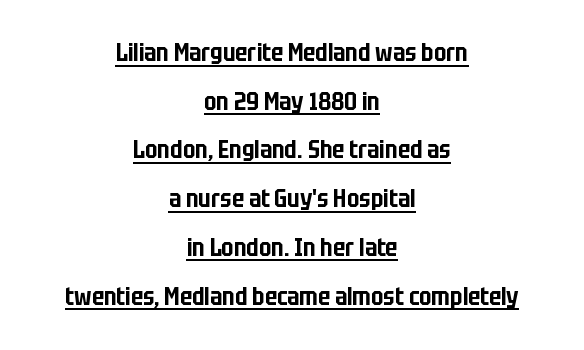
Q: Is the text italic (slanted)? A: No, it is upright.
Q: Is the text underlined? A: Yes.
Q: How is the paragraph aligned? A: Centered.
Q: Is the spacing between letters normal or unusually wide? A: Normal.
Q: Is the spacing between lines tight, normal or loose? A: Loose.
